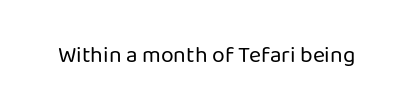
{"italic": "no", "bold": "no", "underline": "no", "letter_spacing": "normal", "letter_spacing_em": 0.0, "glyph_px": 23}
